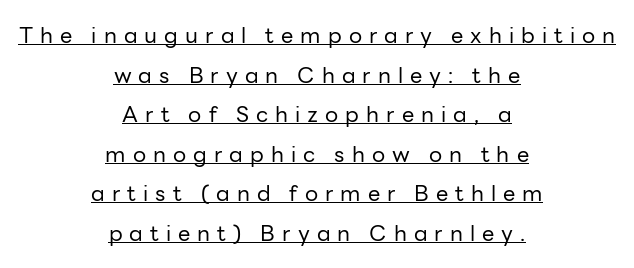
{"italic": "no", "bold": "no", "underline": "yes", "align": "center", "line_spacing_ratio": 1.8, "letter_spacing": "wide", "letter_spacing_em": 0.32, "glyph_px": 22}
